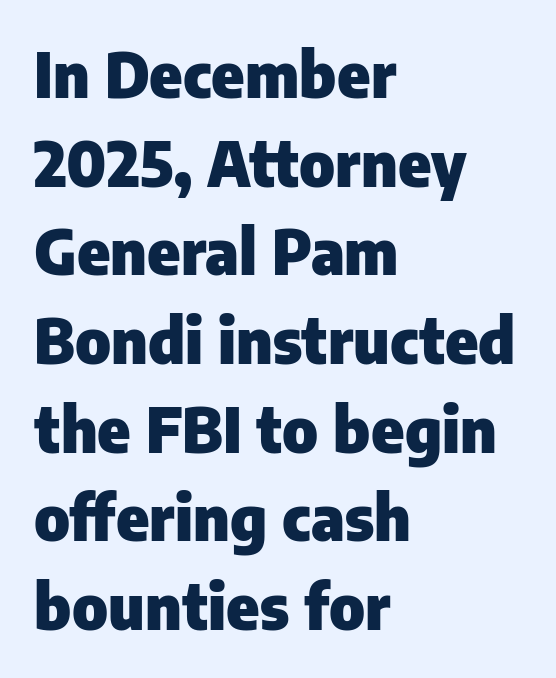
The image shows 62 px heavy sans-serif type, upright; set left-aligned, normal line spacing (1.43x), normal letter spacing, not underlined; low stroke contrast and a medium x-height.
